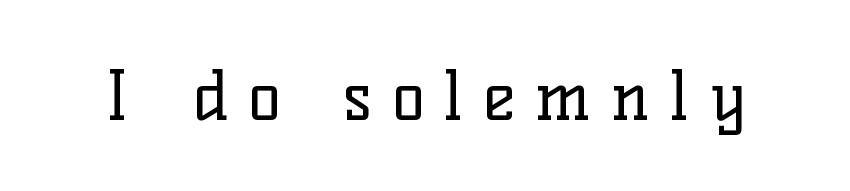
{"serif": "yes", "italic": "no", "bold": "no", "weight": "regular", "width": "normal", "stroke_contrast": "low", "x_height": "medium", "monospaced": "no", "underline": "no", "letter_spacing": "wide", "letter_spacing_em": 0.29, "glyph_px": 68}
